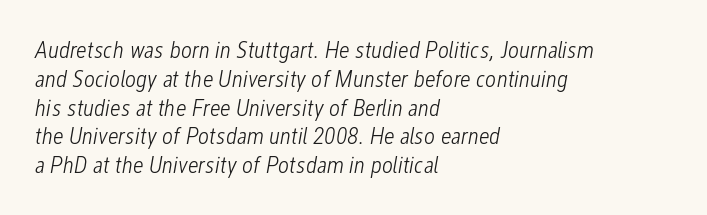
{"italic": "yes", "lean": "right", "slant_degrees": 12, "bold": "no", "underline": "no", "align": "left", "line_spacing_ratio": 1.2, "letter_spacing": "normal", "letter_spacing_em": 0.0, "glyph_px": 24}
